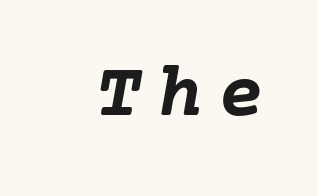
Q: Is the text bold? A: Yes.
Q: Is the text italic (slanted)? A: Yes, it leans right by about 10 degrees.
Q: Is the text underlined? A: No.
Q: Is the spacing between letters normal or unusually wide? A: Unusually wide.
Q: Width (condensed, normal, or wide)? A: Normal.
Q: Stroke contrast? A: Low.
Q: x-height? A: Medium.
